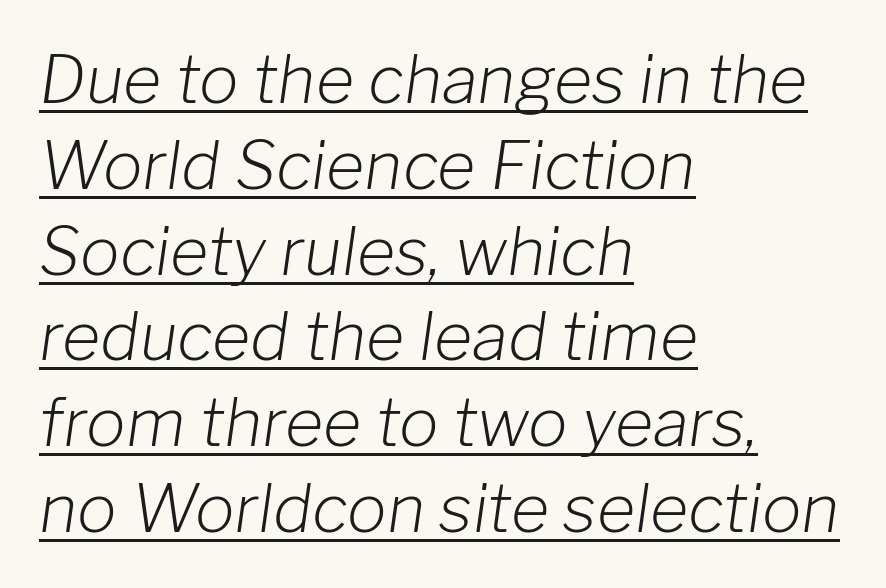
A rule runs beneath these lines of type. Vertical spacing — default. Here the designer chose a conventional face with non-uniform glyph widths. Looking at the ascenders, they clearly lean. The weight would be labelled regular, book, light, or lighter still. There is no visible air inserted between adjacent glyphs.
